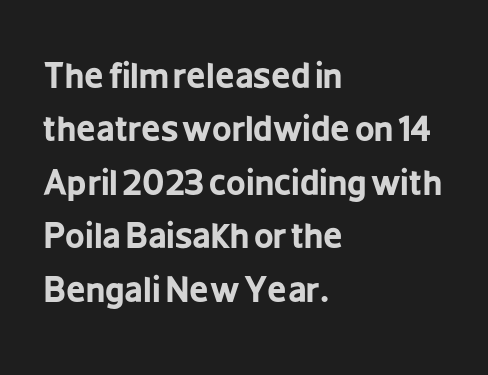
Q: Is the text bold? A: Yes.
Q: Is the text italic (slanted)? A: No, it is upright.
Q: Is the typeface a serif or a sans-serif typeface? A: Sans-serif.
Q: Is the text underlined? A: No.
Q: How is the paragraph aligned? A: Left-aligned.
Q: Is the spacing between letters normal or unusually wide? A: Normal.
Q: Is the spacing between lines tight, normal or loose? A: Normal.
Q: Width (condensed, normal, or wide)? A: Condensed.
Q: Stroke contrast? A: Low.
Q: x-height? A: Medium.
Q: Monospaced? A: No.
